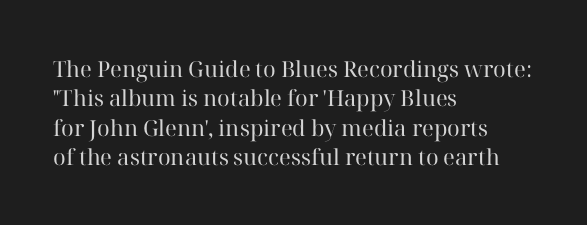
{"italic": "no", "bold": "no", "underline": "no", "align": "left", "line_spacing": "normal", "line_spacing_ratio": 1.33, "letter_spacing": "normal", "letter_spacing_em": 0.0, "glyph_px": 22}
